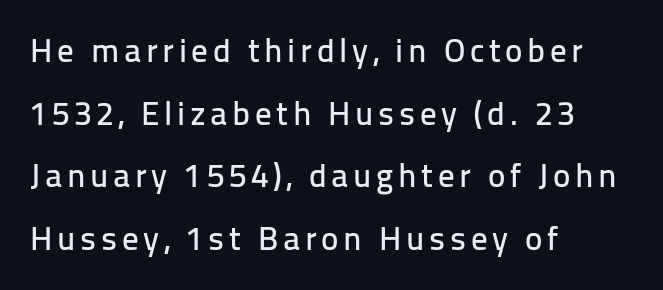
Q: Is the text italic (slanted)? A: No, it is upright.
Q: Is the typeface a serif or a sans-serif typeface? A: Sans-serif.
Q: Is the text underlined? A: No.
Q: How is the paragraph aligned? A: Left-aligned.
Q: Is the spacing between lines tight, normal or loose? A: Loose.
Q: Width (condensed, normal, or wide)? A: Normal.
Q: Stroke contrast? A: Low.
Q: x-height? A: Medium.
Q: Monospaced? A: No.
